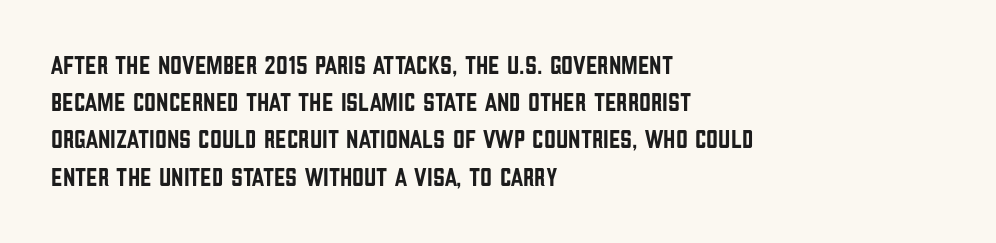
The image shows 26 px text type, upright; set left-aligned, normal line spacing (1.43x), normal letter spacing, not underlined.
